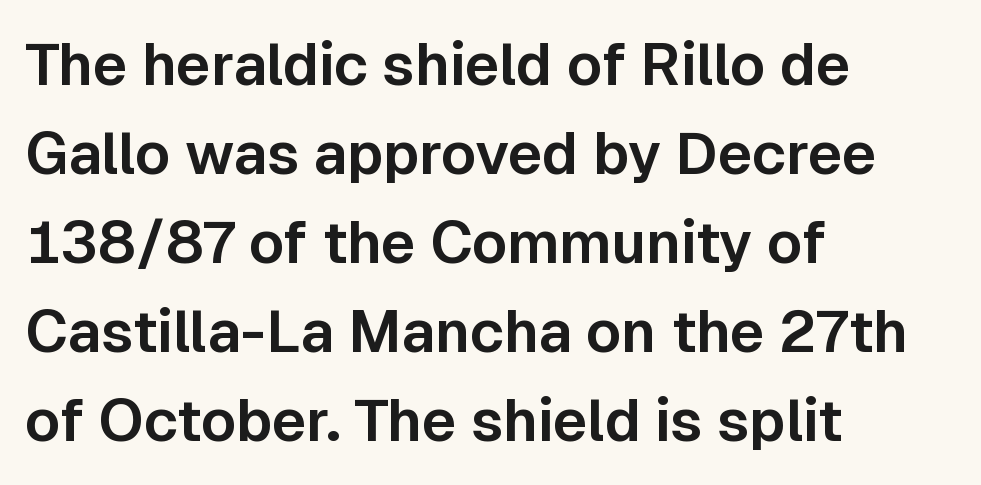
The typesetter chose a ragged-right arrangement here. Nothing unusual about the tracking: characters are spaced as the font intends. The typography opts for an upright posture over an oblique one. Glance below the letters and you will spot only blank space. This sample keeps an unexceptional amount of space between lines.
